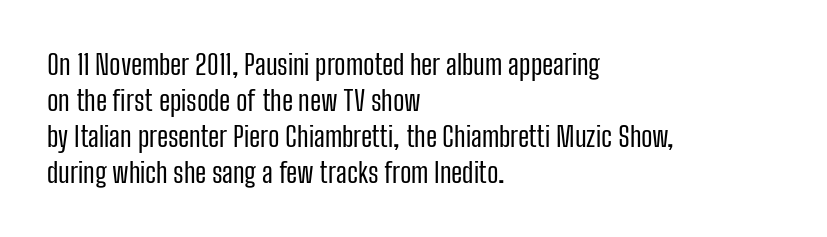
{"serif": "no", "italic": "no", "bold": "no", "weight": "regular", "width": "condensed", "stroke_contrast": "low", "x_height": "medium", "monospaced": "no", "underline": "no", "align": "left", "line_spacing": "normal", "line_spacing_ratio": 1.29, "letter_spacing": "normal", "letter_spacing_em": 0.0, "glyph_px": 28}
